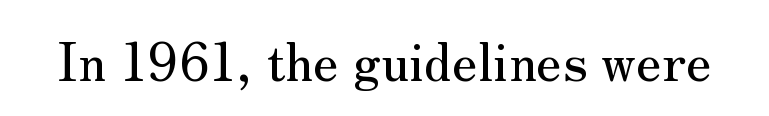
The image shows 52 px serif type, upright; set normal letter spacing, not underlined; medium stroke contrast and a small x-height.
